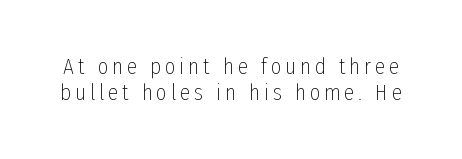
Q: Is the text bold? A: No.
Q: Is the text italic (slanted)? A: No, it is upright.
Q: Is the text underlined? A: No.
Q: Is the spacing between lines tight, normal or loose? A: Tight.
